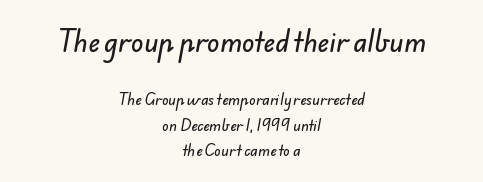
Q: Is the text underlined? A: No.
Q: How is the paragraph aligned? A: Centered.
Q: Is the spacing between letters normal or unusually wide? A: Normal.
Q: Which block of text is set in a larger size, the first (top) or the second (bottom)? A: The first (top) one.
